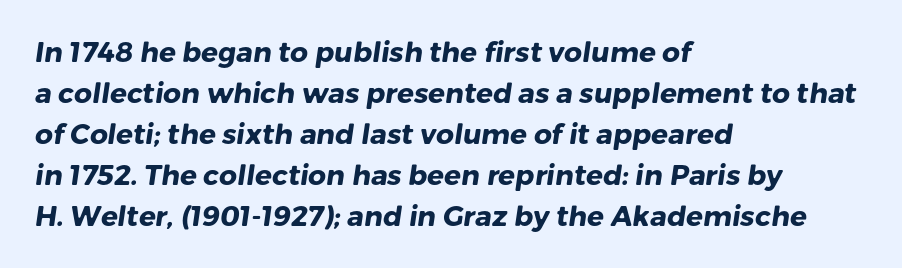
Anything drawn beneath the words? Only blank space. This is heavy type, rendered in bold. Caption: multi-line text, flush left, ragged right. Each letter keeps its own natural width here, so spacing adapts to shape. Normally led — the rows are evenly, conventionally spaced. Glyph-to-glyph distance matches everyday printed text.
